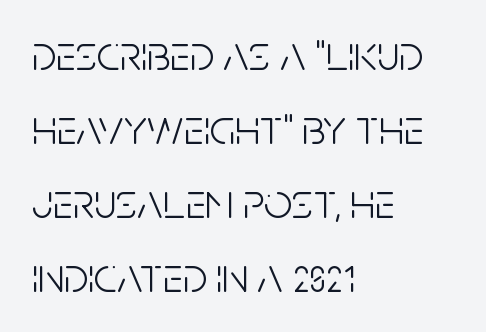
These lines are rendered in a variable-pitch font. Typographically, this falls in the sans-serif category. Baseline-to-baseline distance is the conventional proportion of letter height. The ragged edge is on the right, which tells us the setting is flush left.
